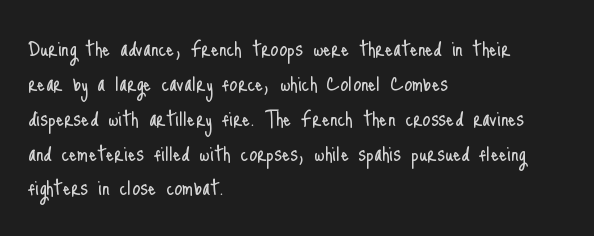
Q: Is the text bold? A: No.
Q: Is the text italic (slanted)? A: No, it is upright.
Q: Is the text underlined? A: No.
Q: How is the paragraph aligned? A: Left-aligned.
Q: Is the spacing between letters normal or unusually wide? A: Normal.
Q: Is the spacing between lines tight, normal or loose? A: Normal.
